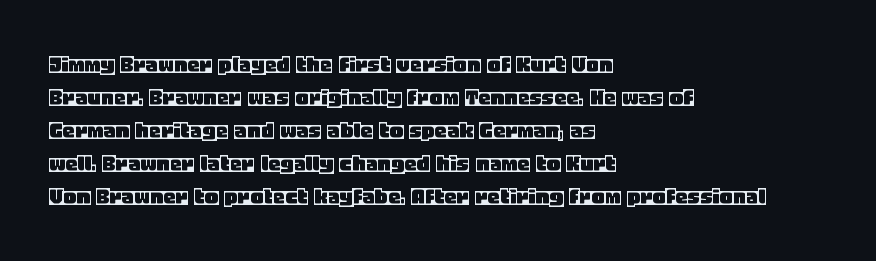
Q: Is the text italic (slanted)? A: No, it is upright.
Q: Is the text underlined? A: No.
Q: How is the paragraph aligned? A: Left-aligned.
Q: Is the spacing between letters normal or unusually wide? A: Normal.
Q: Is the spacing between lines tight, normal or loose? A: Normal.
